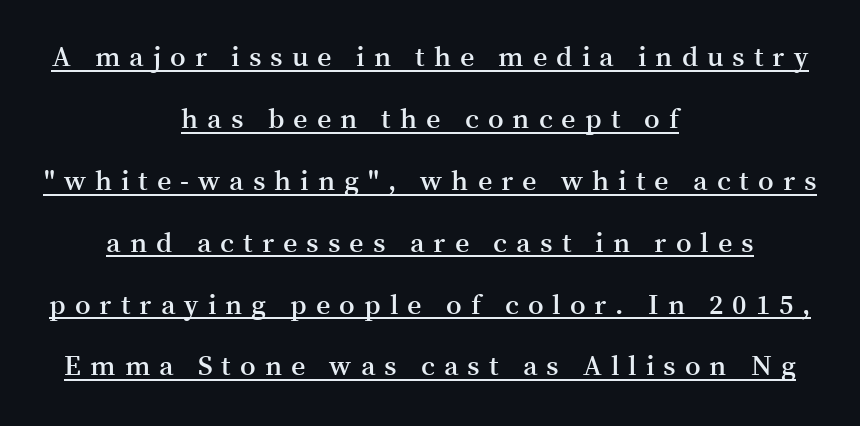
Q: Is the text bold? A: Semi-bold.
Q: Is the text italic (slanted)? A: No, it is upright.
Q: Is the typeface a serif or a sans-serif typeface? A: Serif.
Q: Is the text underlined? A: Yes.
Q: How is the paragraph aligned? A: Centered.
Q: Is the spacing between letters normal or unusually wide? A: Unusually wide.
Q: Is the spacing between lines tight, normal or loose? A: Loose.
Q: Width (condensed, normal, or wide)? A: Normal.
Q: Stroke contrast? A: Medium.
Q: x-height? A: Medium.
Q: Monospaced? A: No.
